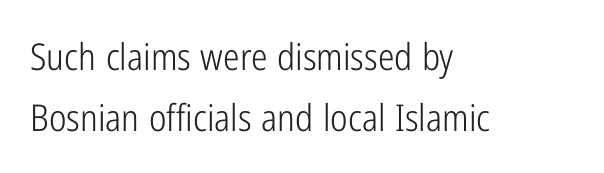
Q: Is the text bold? A: No.
Q: Is the text italic (slanted)? A: No, it is upright.
Q: Is the typeface a serif or a sans-serif typeface? A: Sans-serif.
Q: Is the text underlined? A: No.
Q: How is the paragraph aligned? A: Left-aligned.
Q: Is the spacing between letters normal or unusually wide? A: Normal.
Q: Is the spacing between lines tight, normal or loose? A: Normal.
Q: Width (condensed, normal, or wide)? A: Condensed.
Q: Stroke contrast? A: Low.
Q: x-height? A: Medium.
Q: Monospaced? A: No.
